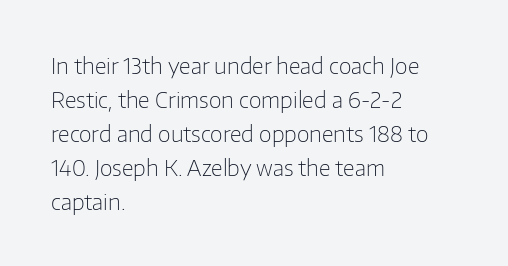
The image shows 22 px text type, upright; set left-aligned, normal line spacing (1.54x), normal letter spacing, not underlined.
